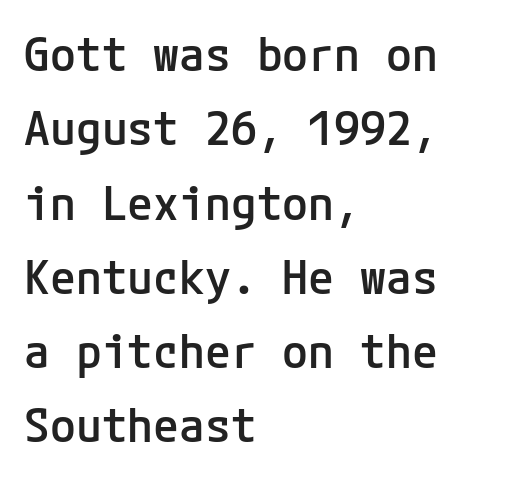
The lines sit at an ordinary, default distance from one another. Type without underlining. Does the copy run flush right? No — it runs flush left. Every stem runs plumb, perpendicular to the baseline. Its strokes are somewhat broadened, the hallmark of semibold type.
